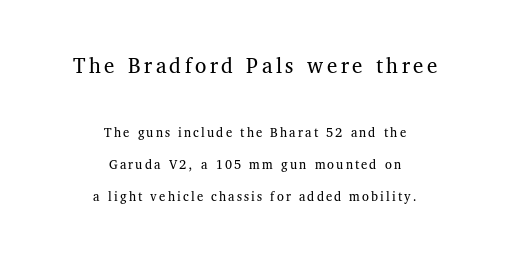
Summary of vertical rhythm: relaxed, with wide interline spacing. These lines stack symmetrically, like a column narrowing and widening about its center. In this sample the first text group is rendered at the bigger scale. The face looks like a standard text weight, possibly lighter.
